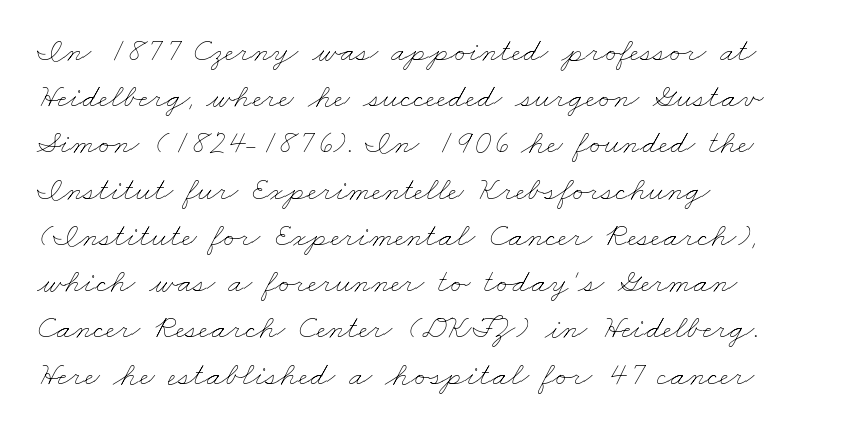
Q: Is the text bold? A: No.
Q: Is the text underlined? A: No.
Q: How is the paragraph aligned? A: Left-aligned.
Q: Is the spacing between letters normal or unusually wide? A: Normal.
Q: Is the spacing between lines tight, normal or loose? A: Normal.
Q: Width (condensed, normal, or wide)? A: Wide.
Q: Stroke contrast? A: Low.
Q: x-height? A: Small.
Q: Monospaced? A: No.
